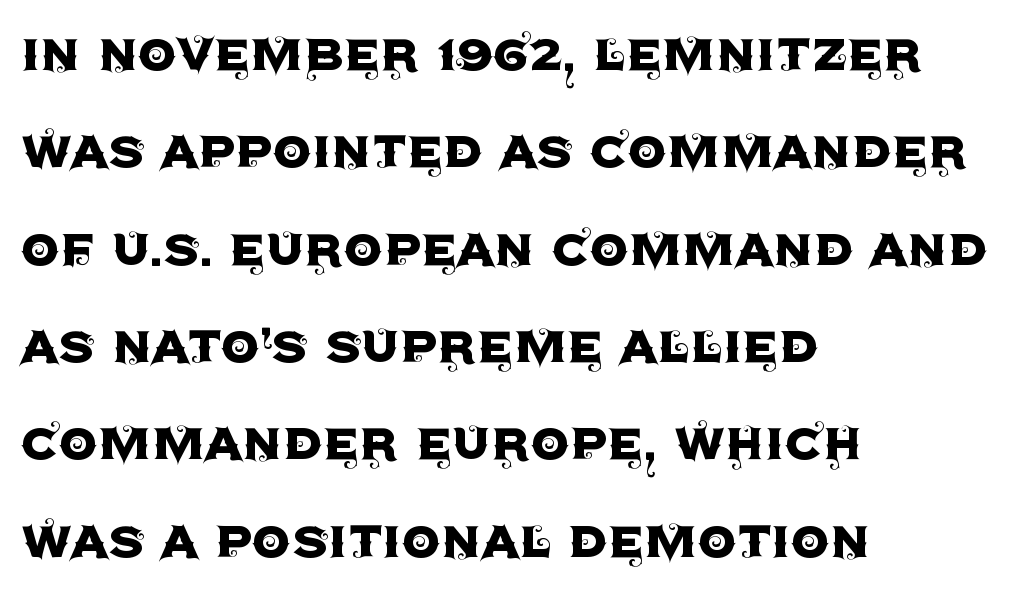
{"serif": "no", "italic": "no", "width": "normal", "x_height": "large", "monospaced": "no", "underline": "no", "align": "left", "line_spacing": "normal", "line_spacing_ratio": 1.57, "letter_spacing": "normal", "letter_spacing_em": 0.0, "glyph_px": 62}
